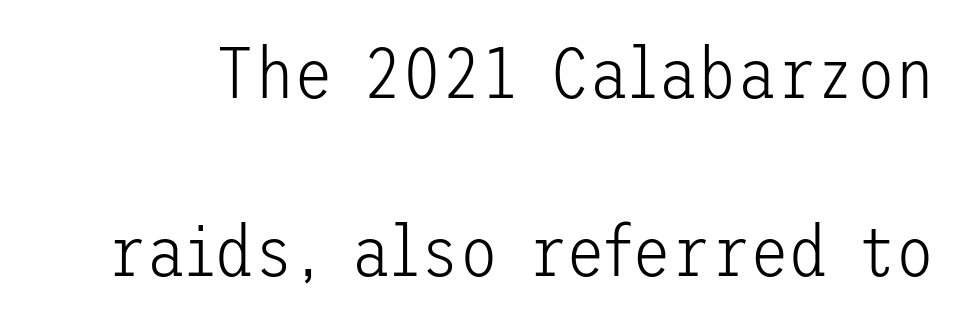
{"serif": "no", "italic": "no", "bold": "no", "weight": "light", "width": "normal", "stroke_contrast": "low", "x_height": "medium", "underline": "no", "line_spacing": "loose", "line_spacing_ratio": 2.47, "letter_spacing": "normal", "letter_spacing_em": 0.0, "glyph_px": 72}
